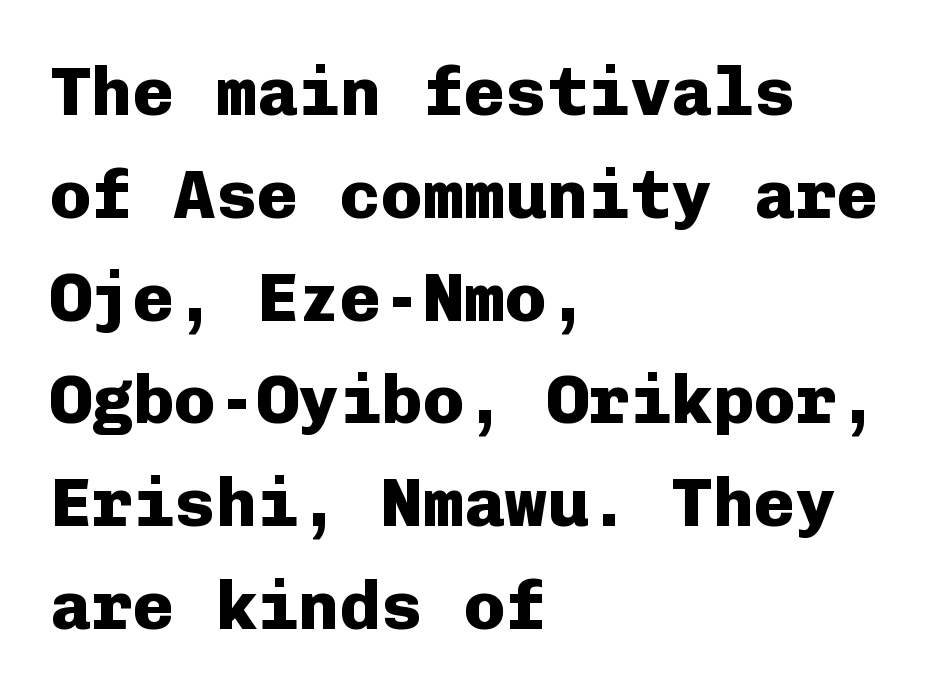
Reading down the block, your eye returns to a fixed left position each line. Vertically, the passage feels balanced, rows spaced as you'd expect. The passage shown has conventional tracking throughout. The passage shown is not underscored anywhere. Compared with an ordinary text face, these strokes are far heavier — a full bold. The rendering uses typewriter-style spacing with identical character cells.
